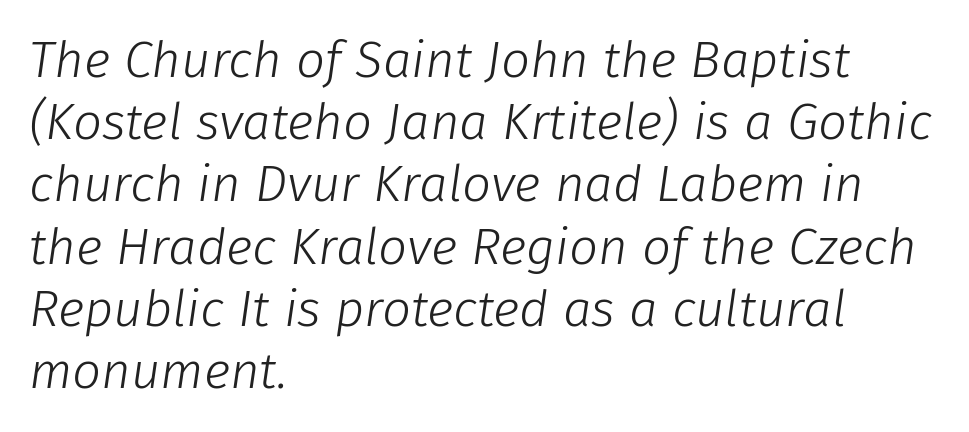
{"italic": "yes", "lean": "right", "slant_degrees": 8, "bold": "no", "weight": "light", "width": "normal", "stroke_contrast": "low", "x_height": "medium", "monospaced": "no", "underline": "no", "align": "left", "line_spacing_ratio": 1.22, "letter_spacing": "normal", "letter_spacing_em": 0.0, "glyph_px": 51}
